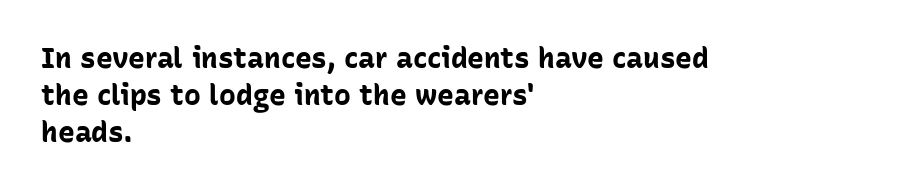
{"serif": "no", "italic": "no", "bold": "yes", "weight": "bold", "width": "normal", "stroke_contrast": "low", "x_height": "medium", "monospaced": "no", "underline": "no", "align": "left", "line_spacing": "normal", "line_spacing_ratio": 1.33, "letter_spacing": "normal", "letter_spacing_em": 0.0, "glyph_px": 28}
